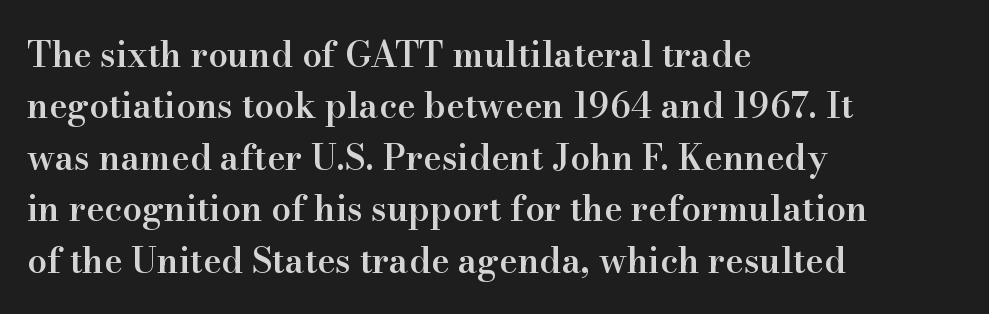
Proportional: the letters do not fall into vertical columns. This sample uses an upright cut, with every glyph sitting square on the baseline. The area under the type is left untouched. Note: serifs present on the glyphs. A typesetter would call this leading conventional body-copy spacing.
